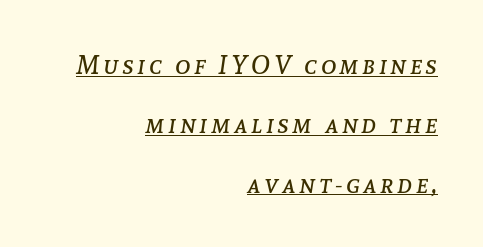
Unbolded letterforms with no extra heft. The space between consecutive lines is lavish. Alignment: flush right. Descenders here cross a horizontal rule under the line. An italicized treatment has been applied to the whole sample.
